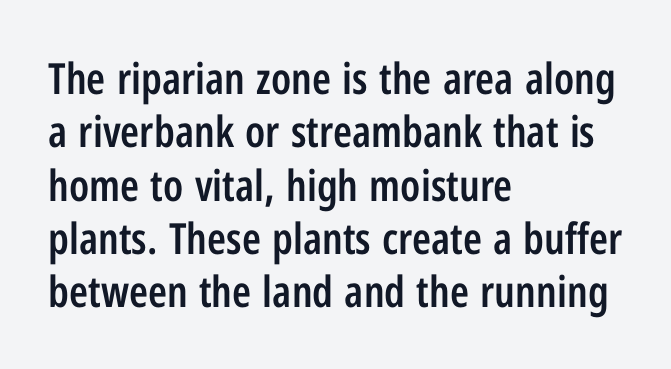
{"serif": "no", "italic": "no", "bold": "semi", "weight": "semibold", "width": "condensed", "stroke_contrast": "low", "x_height": "medium", "monospaced": "no", "underline": "no", "align": "left", "line_spacing_ratio": 1.24, "letter_spacing": "normal", "letter_spacing_em": 0.0, "glyph_px": 43}
